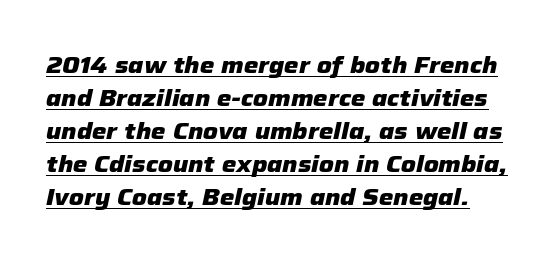
How would I describe the line gaps? Plain and ordinary. Tracking here is standard; glyphs follow each other at the usual distance. A continuous stroke trails under the words, as in a hyperlink. The whole block is typeset with a tilt. This is heavy type, rendered in bold.
